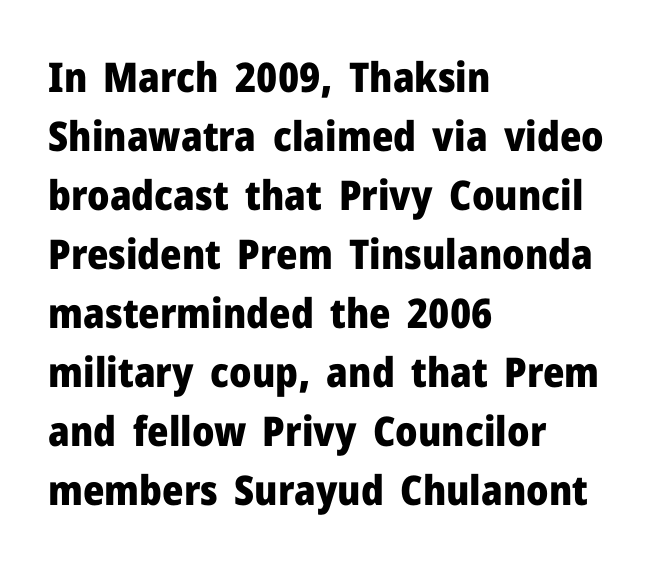
Q: Is the text bold? A: Yes.
Q: Is the text italic (slanted)? A: No, it is upright.
Q: Is the typeface a serif or a sans-serif typeface? A: Sans-serif.
Q: Is the text underlined? A: No.
Q: How is the paragraph aligned? A: Left-aligned.
Q: Is the spacing between letters normal or unusually wide? A: Normal.
Q: Is the spacing between lines tight, normal or loose? A: Normal.
Q: Width (condensed, normal, or wide)? A: Normal.
Q: Stroke contrast? A: Low.
Q: x-height? A: Medium.
Q: Monospaced? A: No.
